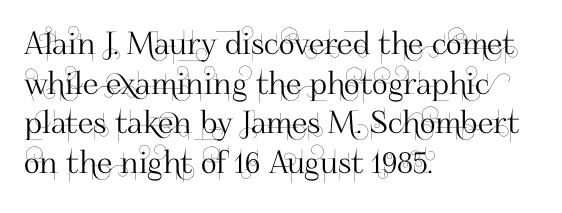
Nothing unusual about the tracking: characters are spaced as the font intends. This sample has the flowing, uneven cadence of proportional lettering. Horizontally, the lines are justified to the leading edge only. No word sits above an underline.
